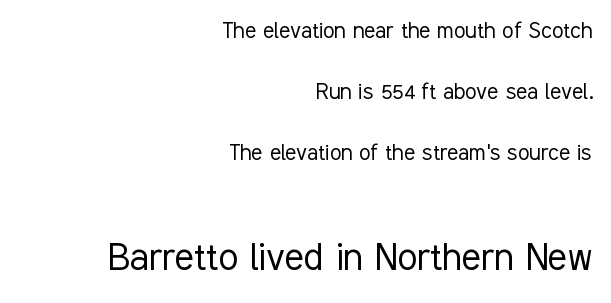
The image shows 45 px light, condensed sans-serif type, upright; set right-aligned, loose line spacing (2.34x), normal letter spacing, not underlined; the second (bottom) block is 1.73x larger; low stroke contrast and a medium x-height.
